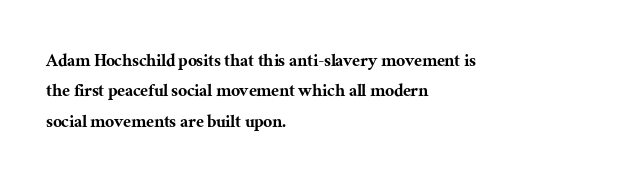
Q: Is the text italic (slanted)? A: No, it is upright.
Q: Is the text underlined? A: No.
Q: How is the paragraph aligned? A: Left-aligned.
Q: Is the spacing between letters normal or unusually wide? A: Normal.
Q: Is the spacing between lines tight, normal or loose? A: Normal.
